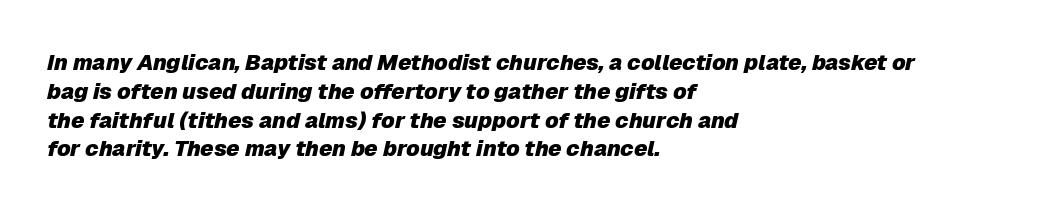
Look at the tracking — it's just the regular setting, nothing added. The gap between lines stays unmarked. These lines were composed using italics. Reading down the block, your eye returns to a fixed left position each line.
